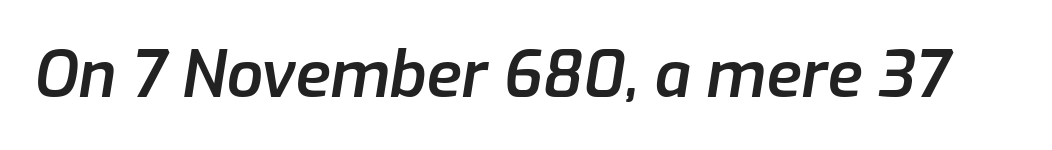
The image shows 64 px semibold type, italic (leaning right); set normal letter spacing, not underlined; low stroke contrast and a medium x-height.
